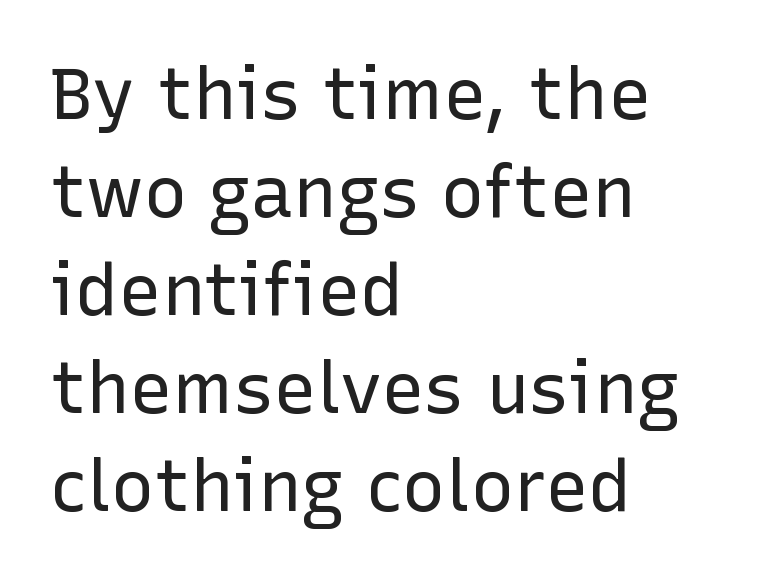
Honestly, the letter spacing is just normal — you wouldn't notice it. Each letter keeps its own natural width here, so spacing adapts to shape. The baseline area is clear. The paragraph has a hard left edge and a soft right edge. Unbolded letterforms with no extra heft. Letterform terminals end flat and unadorned throughout the passage.
